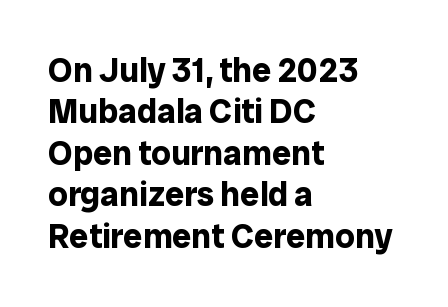
The image shows 34 px bold sans-serif type, upright; set left-aligned, line spacing 1.22x, normal letter spacing, not underlined; low stroke contrast and a medium x-height.
